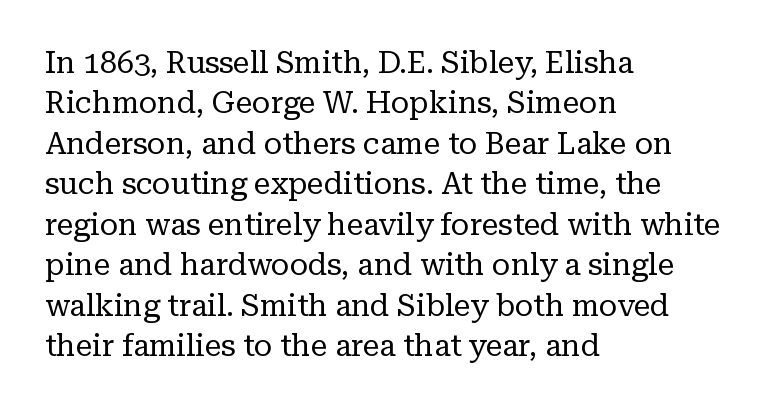
{"serif": "yes", "italic": "no", "bold": "no", "weight": "regular", "width": "normal", "stroke_contrast": "low", "x_height": "medium", "monospaced": "no", "underline": "no", "align": "left", "line_spacing": "normal", "line_spacing_ratio": 1.35, "letter_spacing": "normal", "letter_spacing_em": 0.0, "glyph_px": 30}
